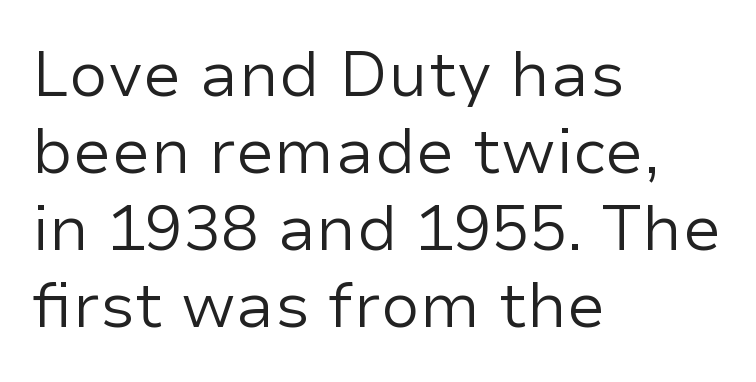
Q: Is the text bold? A: No.
Q: Is the text italic (slanted)? A: No, it is upright.
Q: Is the typeface a serif or a sans-serif typeface? A: Sans-serif.
Q: Is the text underlined? A: No.
Q: How is the paragraph aligned? A: Left-aligned.
Q: Is the spacing between letters normal or unusually wide? A: Normal.
Q: Width (condensed, normal, or wide)? A: Normal.
Q: Stroke contrast? A: Low.
Q: x-height? A: Medium.
Q: Monospaced? A: No.
